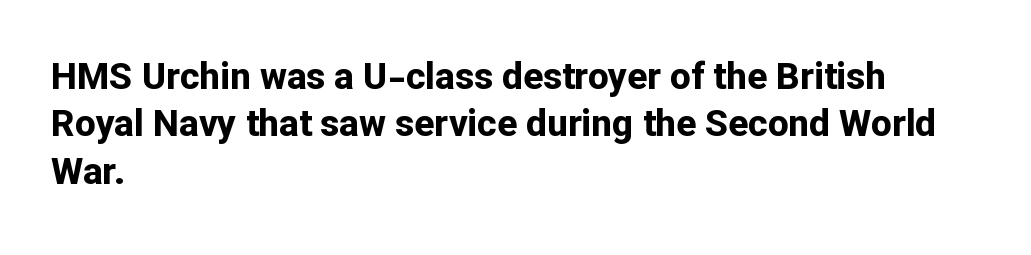
Q: Is the text bold? A: Yes.
Q: Is the text italic (slanted)? A: No, it is upright.
Q: Is the typeface a serif or a sans-serif typeface? A: Sans-serif.
Q: Is the text underlined? A: No.
Q: How is the paragraph aligned? A: Left-aligned.
Q: Is the spacing between letters normal or unusually wide? A: Normal.
Q: Is the spacing between lines tight, normal or loose? A: Normal.
Q: Width (condensed, normal, or wide)? A: Normal.
Q: Stroke contrast? A: Low.
Q: x-height? A: Medium.
Q: Monospaced? A: No.
